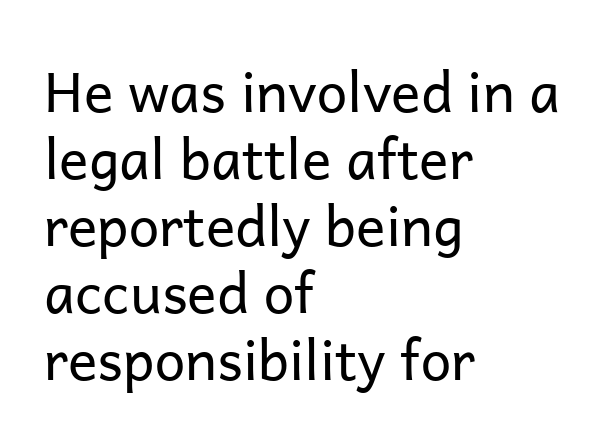
Stems here are at most as thick as an everyday book face. Vertical strokes here are truly vertical. The rendering anchors every line to the left-hand side. The characters display no serif detailing; their extremities are plain. A bare baseline throughout the passage. Each letter keeps its own natural width here, so spacing adapts to shape.
